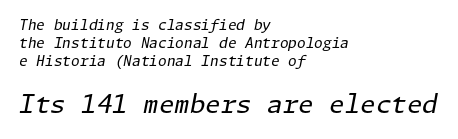
Q: Is the text bold? A: No.
Q: Is the text italic (slanted)? A: Yes, it leans right by about 11 degrees.
Q: Is the text underlined? A: No.
Q: How is the paragraph aligned? A: Left-aligned.
Q: Is the spacing between letters normal or unusually wide? A: Normal.
Q: Is the spacing between lines tight, normal or loose? A: Normal.
Q: Which block of text is set in a larger size, the first (top) or the second (bottom)? A: The second (bottom) one.
